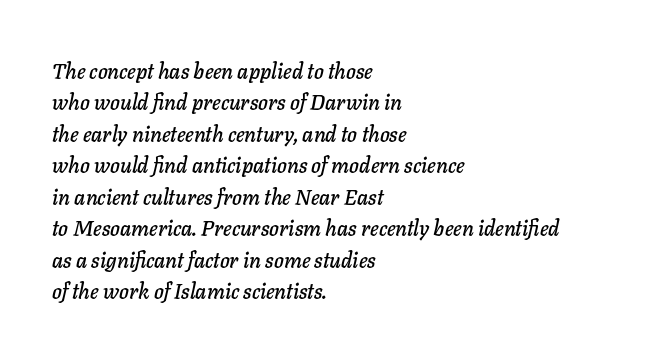
Q: Is the text italic (slanted)? A: Yes, it leans right by about 11 degrees.
Q: Is the text underlined? A: No.
Q: How is the paragraph aligned? A: Left-aligned.
Q: Is the spacing between letters normal or unusually wide? A: Normal.
Q: Is the spacing between lines tight, normal or loose? A: Normal.
